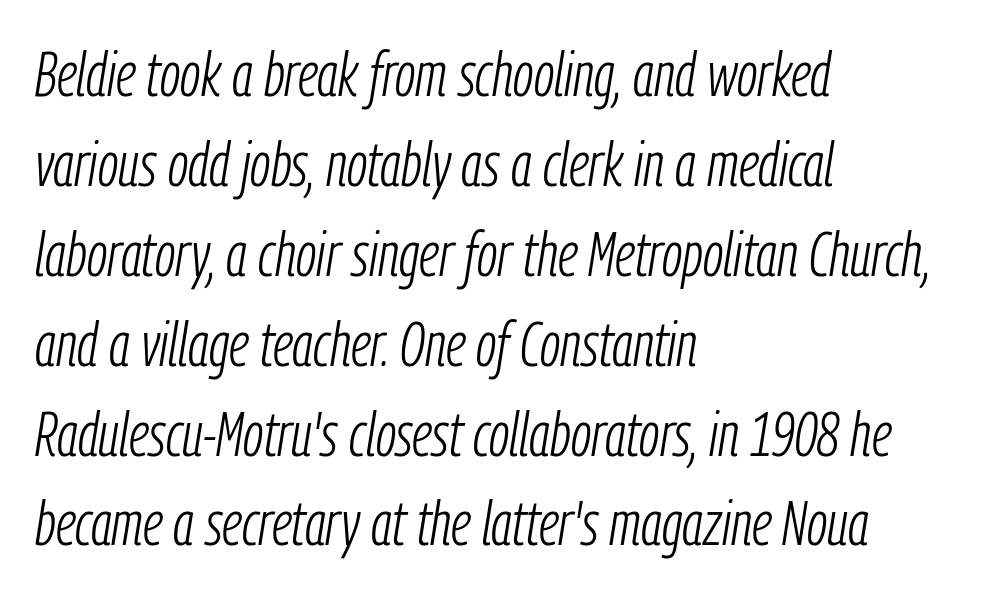
{"italic": "yes", "lean": "right", "slant_degrees": 9, "bold": "no", "weight": "light", "width": "condensed", "stroke_contrast": "low", "x_height": "medium", "monospaced": "no", "underline": "no", "align": "left", "line_spacing": "normal", "line_spacing_ratio": 1.45, "letter_spacing": "normal", "letter_spacing_em": 0.0, "glyph_px": 62}
